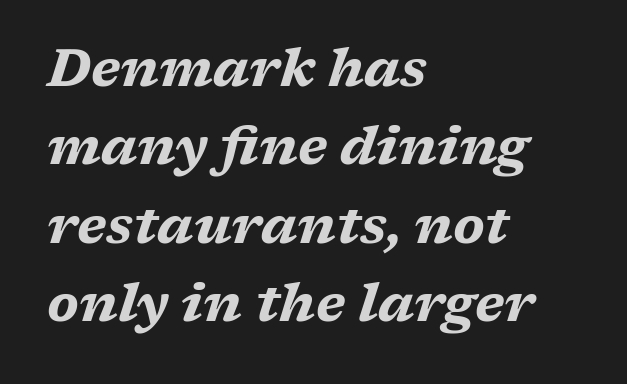
These lines are rendered in a variable-pitch font. Vertically, the passage feels balanced, rows spaced as you'd expect. Nobody drew a line under any word here. Looking at the ascenders, they clearly lean. There is no visible air inserted between adjacent glyphs.
